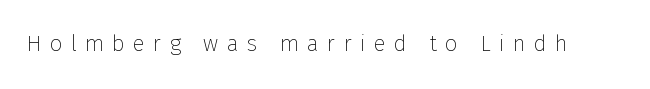
Q: Is the text bold? A: No.
Q: Is the text italic (slanted)? A: No, it is upright.
Q: Is the text underlined? A: No.
Q: Is the spacing between letters normal or unusually wide? A: Unusually wide.
